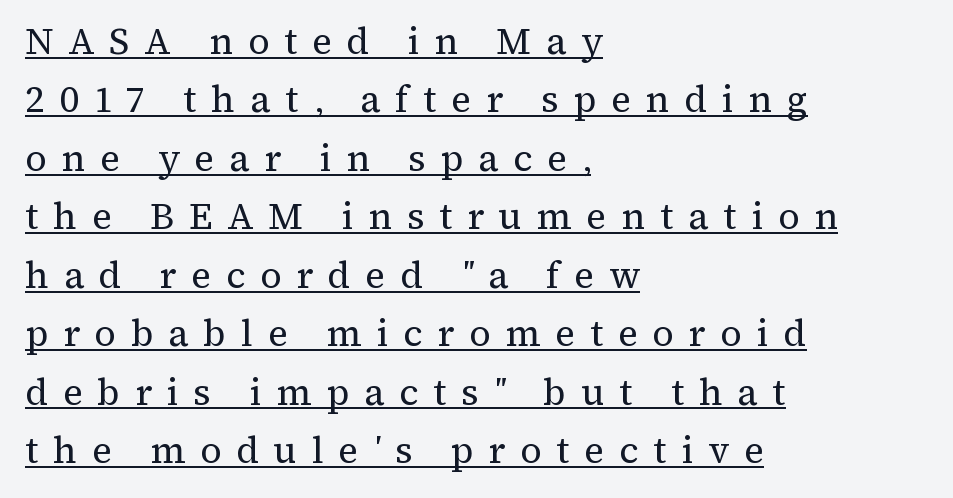
{"serif": "yes", "italic": "no", "bold": "no", "weight": "regular", "width": "normal", "stroke_contrast": "medium", "x_height": "medium", "monospaced": "no", "underline": "yes", "align": "left", "line_spacing": "normal", "line_spacing_ratio": 1.58, "letter_spacing": "wide", "letter_spacing_em": 0.4, "glyph_px": 37}
